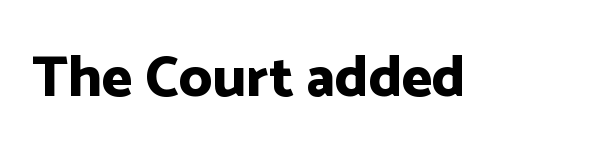
Q: Is the text bold? A: Yes.
Q: Is the text italic (slanted)? A: No, it is upright.
Q: Is the typeface a serif or a sans-serif typeface? A: Sans-serif.
Q: Is the text underlined? A: No.
Q: Is the spacing between letters normal or unusually wide? A: Normal.
Q: Width (condensed, normal, or wide)? A: Normal.
Q: Stroke contrast? A: Low.
Q: x-height? A: Medium.
Q: Monospaced? A: No.
